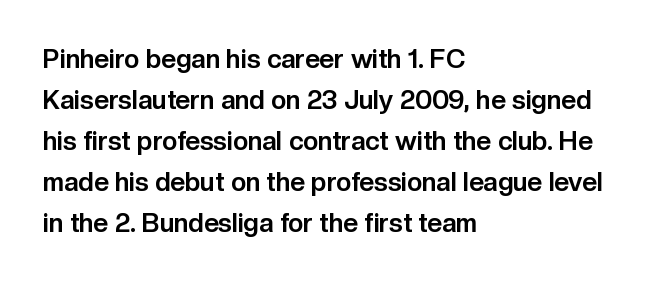
The image shows 26 px bold type, upright; set left-aligned, normal line spacing (1.58x), normal letter spacing, not underlined.
